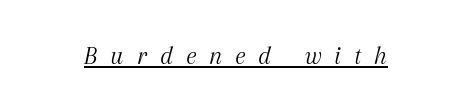
{"italic": "yes", "lean": "right", "slant_degrees": 12, "bold": "no", "underline": "yes", "letter_spacing": "wide", "letter_spacing_em": 0.48, "glyph_px": 26}
